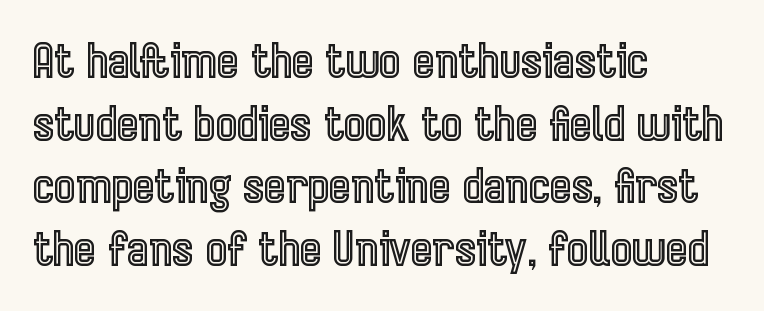
The lines are quadded left. The rendering uses natural spacing where letterforms have individual widths. Inter-character spacing is left at the font's built-in metrics. The words here are not underlined.
